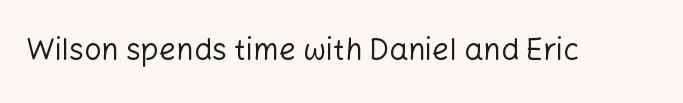
Nope, not italic — everything's standing straight. No letter is thick-stroked: the sample isn't bold. Plain, unruled lines of type. I'd call this a sans setting — the letters go barefoot. Here the designer chose a conventional face with non-uniform glyph widths. The tracking reads as untouched default to a designer's eye.
